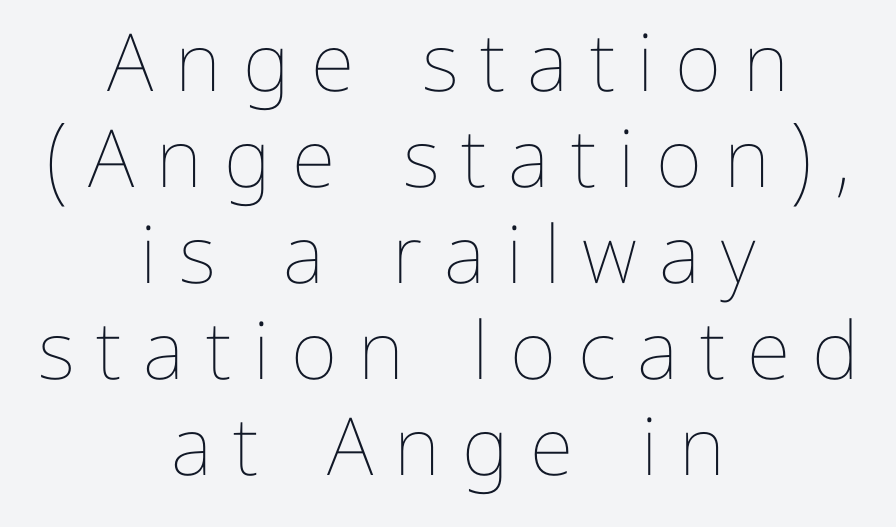
{"italic": "no", "bold": "no", "weight": "thin", "width": "normal", "stroke_contrast": "low", "x_height": "medium", "monospaced": "no", "underline": "no", "align": "center", "line_spacing_ratio": 1.2, "letter_spacing": "wide", "letter_spacing_em": 0.27, "glyph_px": 80}
